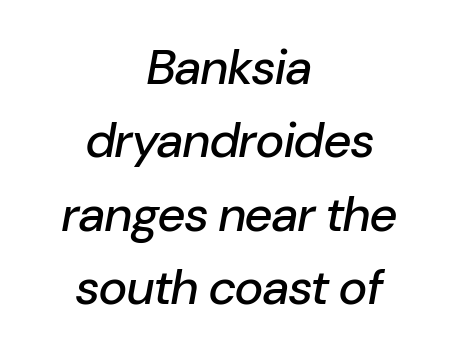
Words appear dense and cohesive because spacing is normal. The baseline area is clear. Each new line begins a customary step beneath the previous one. Notice how the passage keeps no hard edge, just a central spine. Every character sits at an angle, as italics do.
